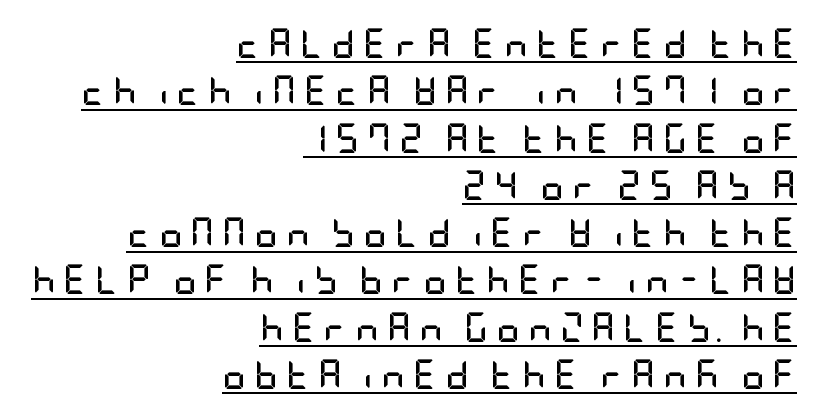
The image shows 29 px semibold, condensed sans-serif type, upright; set right-aligned, normal line spacing (1.63x), unusually wide letter spacing (+0.28 em), underlined; low stroke contrast and a large x-height.
